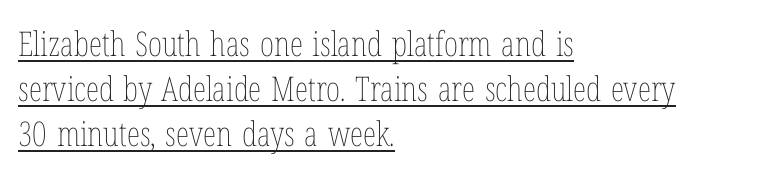
{"italic": "no", "bold": "no", "weight": "thin", "width": "condensed", "stroke_contrast": "low", "x_height": "medium", "monospaced": "no", "underline": "yes", "align": "left", "line_spacing": "normal", "line_spacing_ratio": 1.33, "letter_spacing": "normal", "letter_spacing_em": 0.0, "glyph_px": 34}
